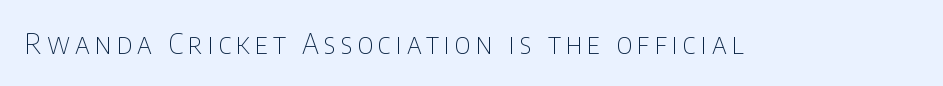
{"serif": "no", "italic": "no", "bold": "no", "weight": "thin", "width": "condensed", "stroke_contrast": "low", "x_height": "large", "monospaced": "no", "underline": "no", "glyph_px": 28}
